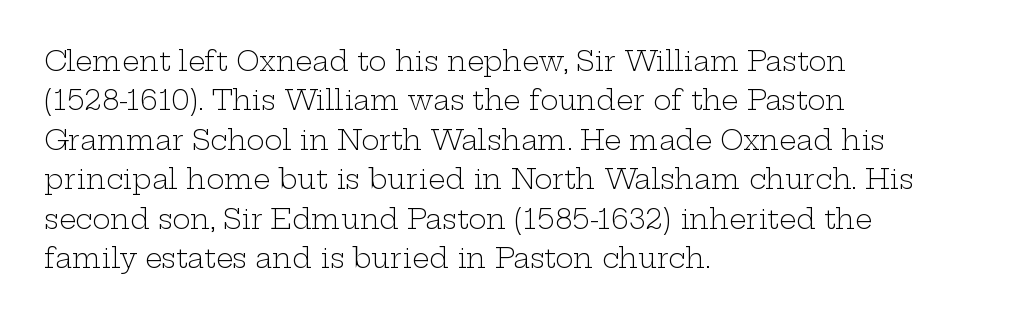
The image shows 27 px text type, upright; set left-aligned, normal line spacing (1.46x), normal letter spacing, not underlined.
